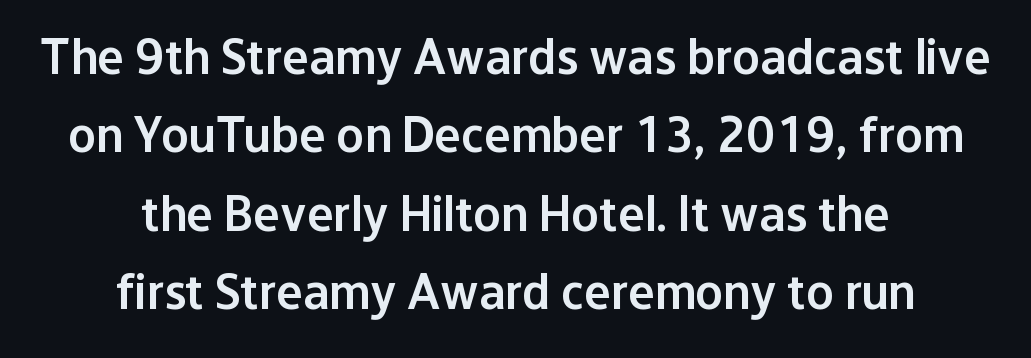
Is this a fixed-width face? No — the glyphs have proportional, varying widths. The tracking reads as untouched default to a designer's eye. A roman cut, with each character standing at attention. The specimen omits any rule beneath the text block's lines.
